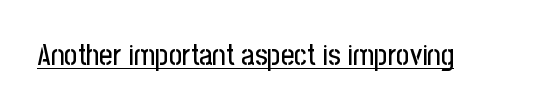
Beneath each row of characters lies a ruled line. Honestly, the letter spacing is just normal — you wouldn't notice it. Letterform terminals end flat and unadorned throughout the passage. The type sits square on the baseline with zero lean. The passage shown is typed in a proportional face where columns would drift.
